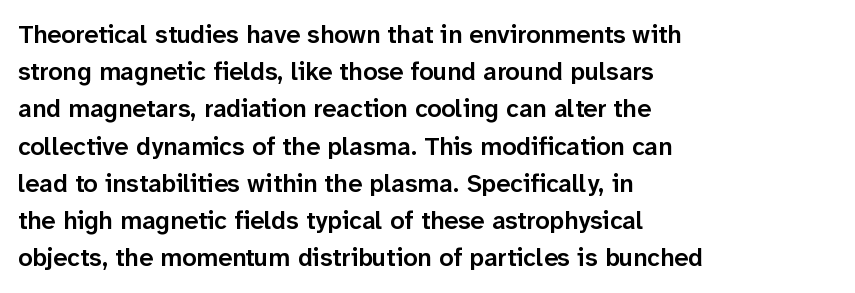
Normally led — the rows are evenly, conventionally spaced. Strokes here are thickened, but only to semibold level. Tracking value appears to be zero — textbook default spacing. A roman cut, with each character standing at attention. Teacher's note: observe the even left margin — that is flush-left alignment.
